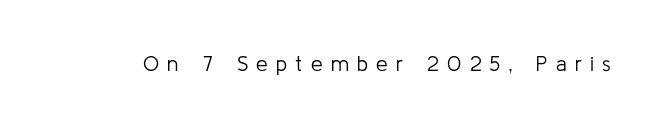
The image shows 21 px text type, upright; set unusually wide letter spacing (+0.39 em), not underlined.
